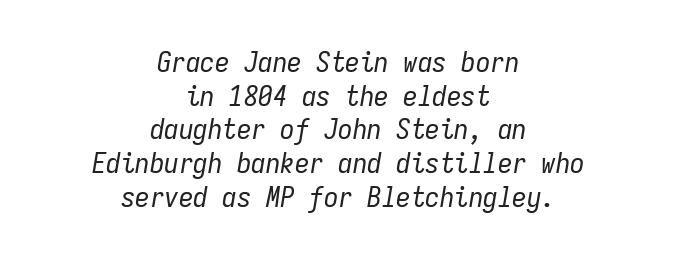
The image shows 29 px regular-weight, condensed type, italic (leaning right), monospaced; set centered, line spacing 1.16x, normal letter spacing, not underlined; low stroke contrast and a medium x-height.
